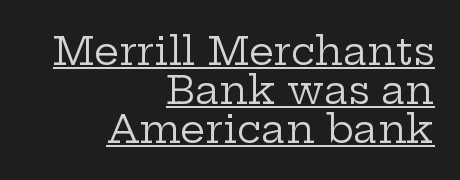
The ragged edge is on the left, which tells us the setting is flush right. Short note: letters normally spaced. No extra ink here — the face is not bold. This sample has the flowing, uneven cadence of proportional lettering. Regarding serifs, this sample has them. Underline: present.
